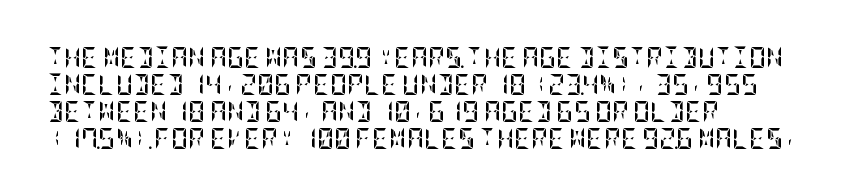
Q: Is the text bold? A: Yes.
Q: Is the text italic (slanted)? A: No, it is upright.
Q: Is the text underlined? A: No.
Q: How is the paragraph aligned? A: Left-aligned.
Q: Is the spacing between letters normal or unusually wide? A: Normal.
Q: Is the spacing between lines tight, normal or loose? A: Normal.
